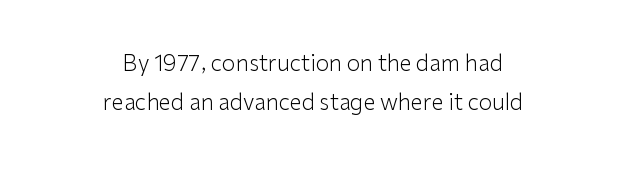
The image shows 22 px text type, upright; set centered, line spacing 1.77x, normal letter spacing, not underlined.
